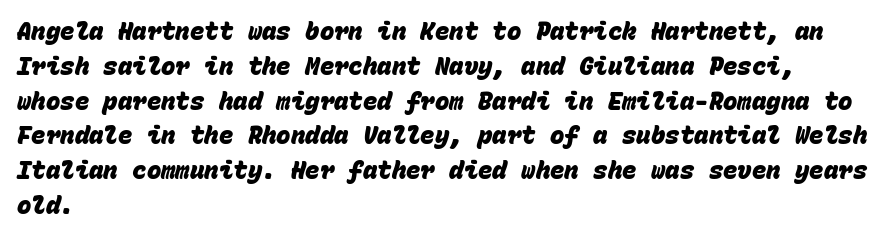
Q: Is the text bold? A: Yes.
Q: Is the text underlined? A: No.
Q: How is the paragraph aligned? A: Left-aligned.
Q: Is the spacing between letters normal or unusually wide? A: Normal.
Q: Is the spacing between lines tight, normal or loose? A: Normal.
